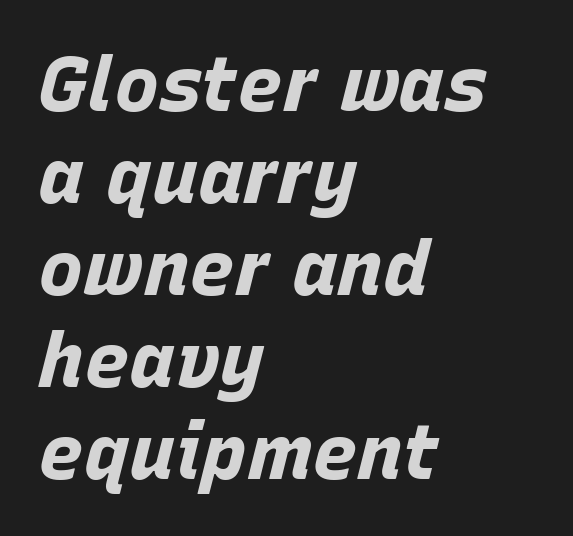
{"italic": "yes", "lean": "right", "slant_degrees": 15, "bold": "yes", "weight": "bold", "width": "normal", "stroke_contrast": "low", "x_height": "large", "monospaced": "no", "underline": "no", "align": "left", "line_spacing_ratio": 1.21, "letter_spacing": "normal", "letter_spacing_em": 0.0, "glyph_px": 76}
